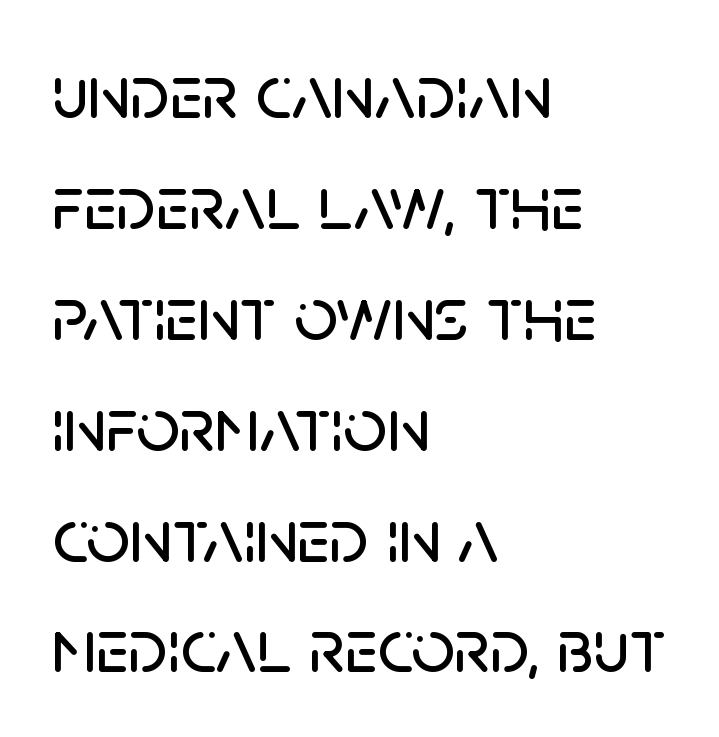
Q: Is the text italic (slanted)? A: No, it is upright.
Q: Is the typeface a serif or a sans-serif typeface? A: Sans-serif.
Q: Is the text underlined? A: No.
Q: How is the paragraph aligned? A: Left-aligned.
Q: Is the spacing between letters normal or unusually wide? A: Normal.
Q: Is the spacing between lines tight, normal or loose? A: Normal.
Q: Width (condensed, normal, or wide)? A: Normal.
Q: Stroke contrast? A: Low.
Q: x-height? A: Large.
Q: Monospaced? A: No.
